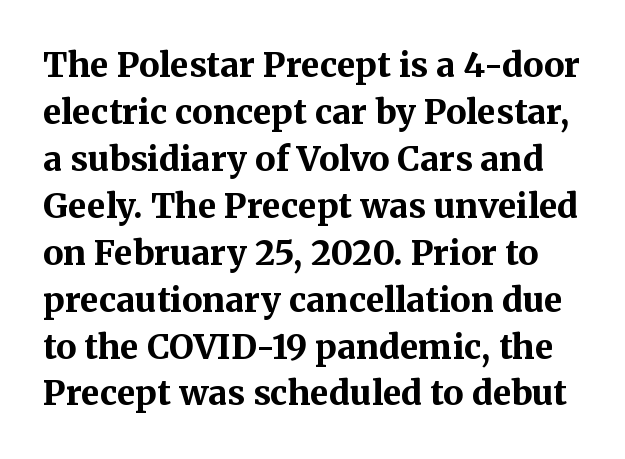
You could not count columns in this text — the font is proportionally spaced. Just letters on the line, the space beneath them empty. To sum up the face: it has serifs. A typesetter would mark this as roman, not italic. The type is set solid horizontally, with unmodified tracking.
